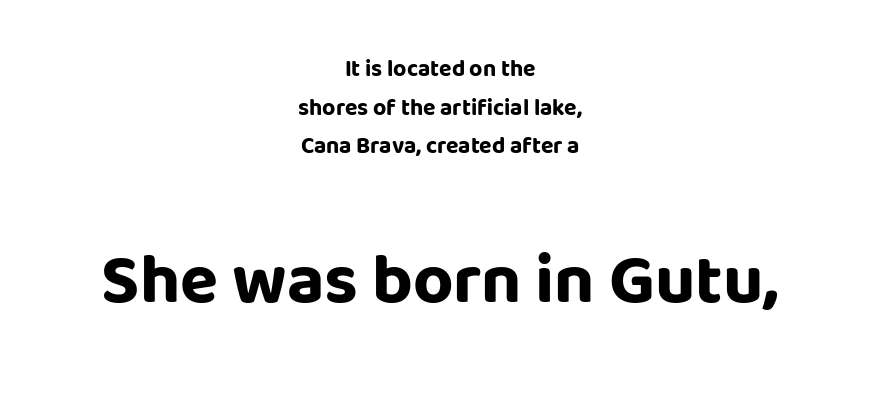
Anything drawn beneath the words? Only blank space. How are the letters spaced? Ordinarily, with no added tracking. This sample uses an upright cut, with every glyph sitting square on the baseline. The rendering uses a moderate line-height, typical for paragraphs.
